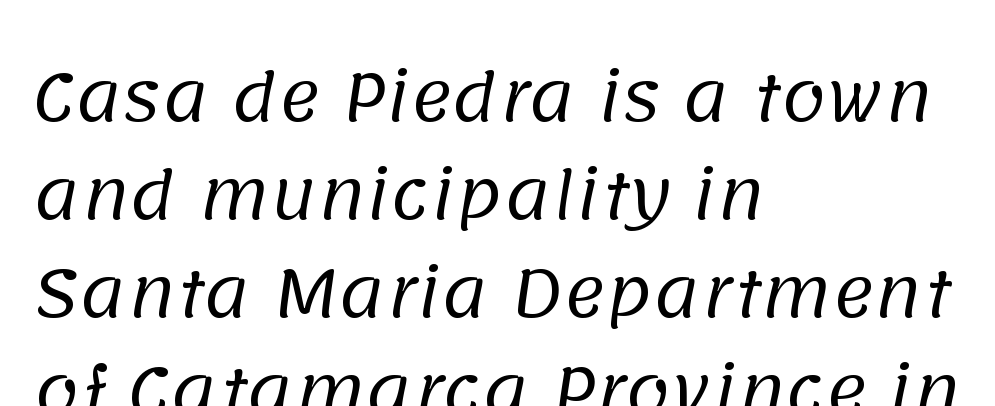
Q: Is the text bold? A: No.
Q: Is the typeface a serif or a sans-serif typeface? A: Sans-serif.
Q: Is the text underlined? A: No.
Q: How is the paragraph aligned? A: Left-aligned.
Q: Is the spacing between letters normal or unusually wide? A: Normal.
Q: Is the spacing between lines tight, normal or loose? A: Normal.
Q: Width (condensed, normal, or wide)? A: Normal.
Q: Stroke contrast? A: Low.
Q: x-height? A: Large.
Q: Monospaced? A: No.
